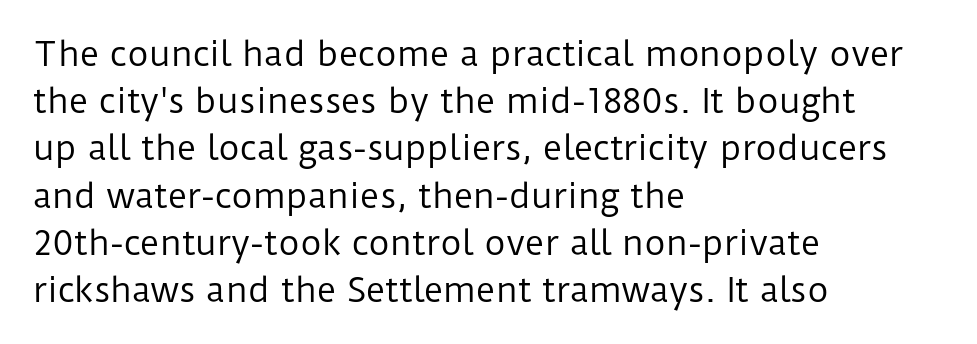
Stroke mass is kept to a normal reading level or below. Nobody drew a line under any word here. The line-height multiplier appears to be the usual default. Check where the strokes stop: nothing finishes them off — pure sans.
